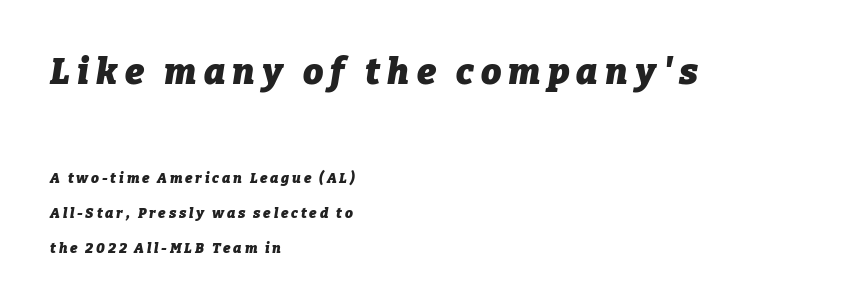
The image shows 36 px heavy type, italic (leaning right); set left-aligned, loose line spacing (2.5x), unusually wide letter spacing (+0.2 em), not underlined; the first (top) block is 2.57x larger; low stroke contrast and a medium x-height.
